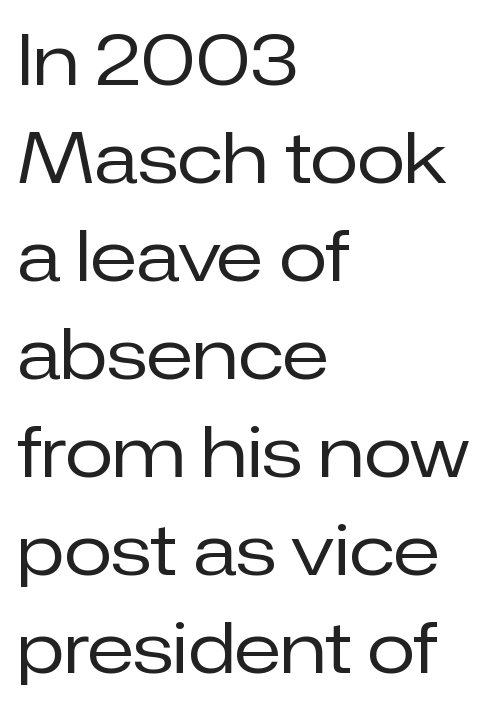
No italicization has been applied; the sample stays upright. The letters advance in unequal steps, a hallmark of proportional type. No chunkiness to these letters — they're not bold. The foot of each line stays bare and open. The gaps between neighbouring characters are ordinary and unremarkable.
